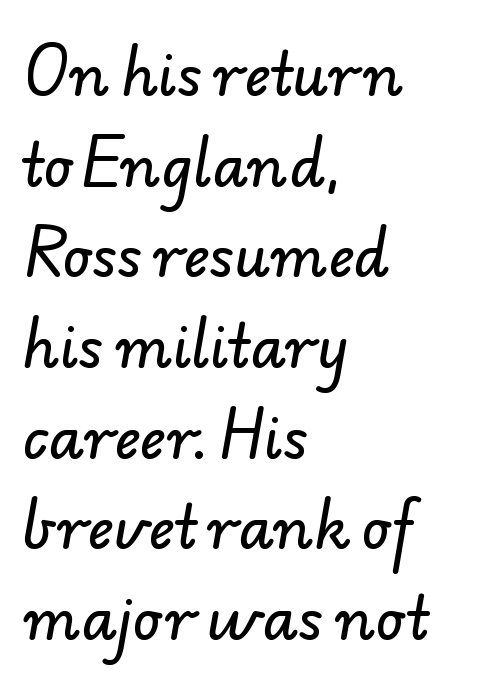
The image shows 57 px sans-serif type; set left-aligned, normal line spacing (1.59x), normal letter spacing, not underlined; low stroke contrast and a small x-height.
